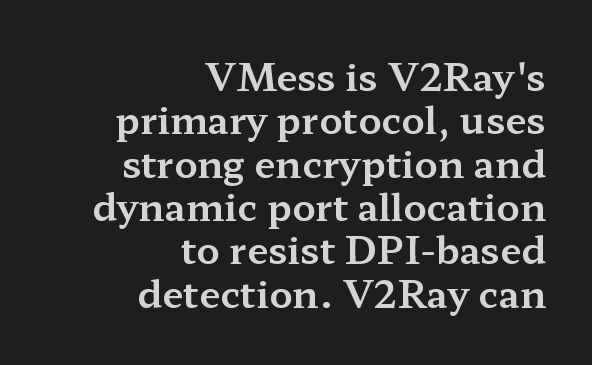
The image shows 38 px wide serif type, upright; set right-aligned, tight line spacing (1.14x), normal letter spacing, not underlined; medium stroke contrast and a medium x-height.
